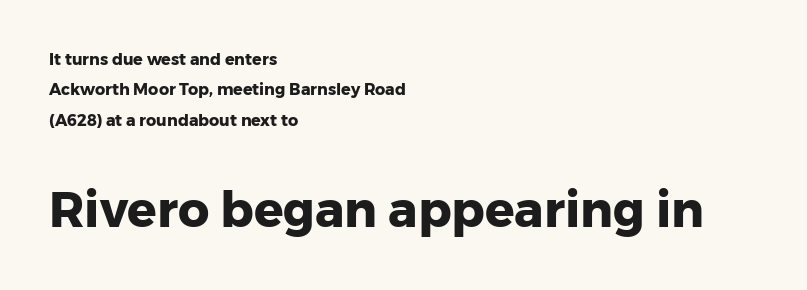
{"serif": "no", "italic": "no", "bold": "yes", "weight": "heavy", "width": "normal", "stroke_contrast": "low", "x_height": "medium", "monospaced": "no", "underline": "no", "align": "left", "line_spacing": "loose", "line_spacing_ratio": 1.9, "letter_spacing": "normal", "letter_spacing_em": 0.0, "larger_block": "second", "size_ratio": 3.06, "glyph_px": 49}
